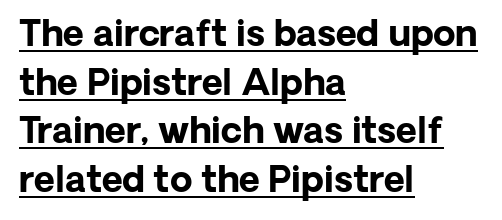
{"serif": "no", "italic": "no", "bold": "yes", "weight": "bold", "width": "normal", "stroke_contrast": "low", "x_height": "medium", "monospaced": "no", "underline": "yes", "align": "left", "line_spacing": "normal", "line_spacing_ratio": 1.35, "letter_spacing": "normal", "letter_spacing_em": 0.0, "glyph_px": 36}
